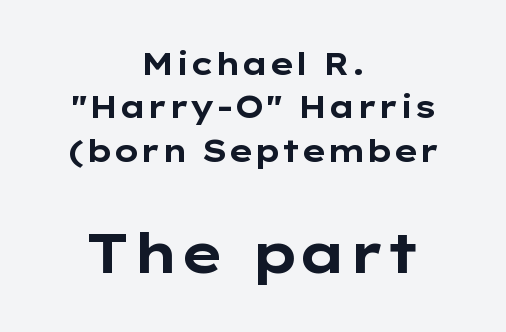
Only glyphs here, with clear space below each row. Students, note that the glyphs here touch the page at normal intervals. You could not count columns in this text — the font is proportionally spaced. Weight: bold.
